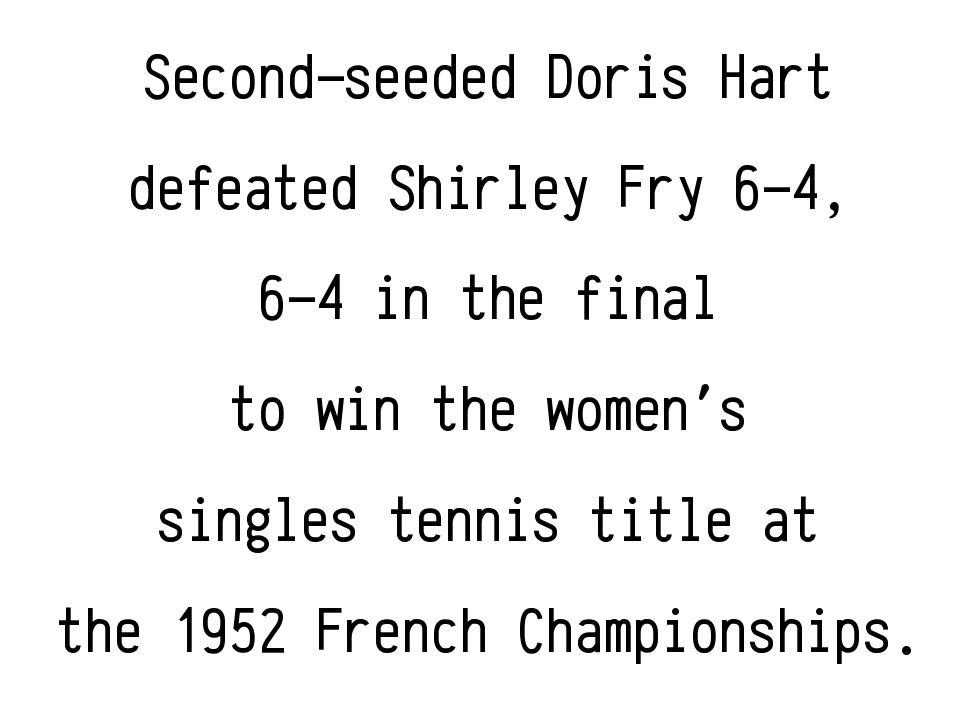
{"serif": "no", "italic": "no", "bold": "no", "weight": "regular", "width": "condensed", "stroke_contrast": "low", "x_height": "medium", "monospaced": "yes", "underline": "no", "align": "center", "line_spacing_ratio": 1.73, "letter_spacing": "normal", "letter_spacing_em": 0.0, "glyph_px": 64}
